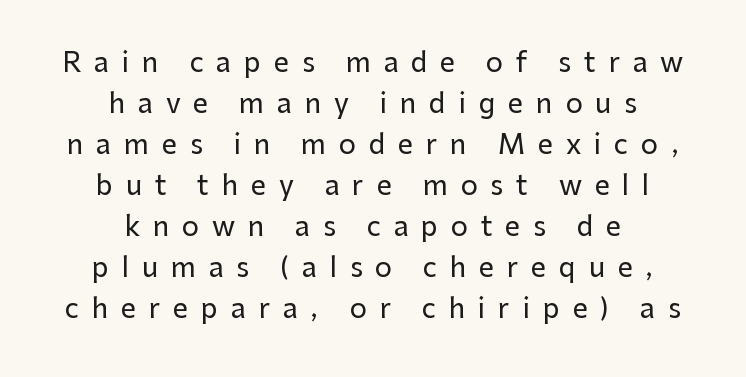
Q: Is the text italic (slanted)? A: No, it is upright.
Q: Is the text underlined? A: No.
Q: How is the paragraph aligned? A: Centered.
Q: Is the spacing between letters normal or unusually wide? A: Unusually wide.
Q: Is the spacing between lines tight, normal or loose? A: Normal.
